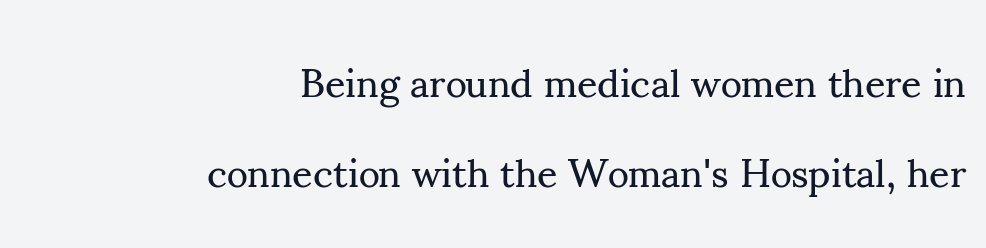
Q: Is the text bold? A: No.
Q: Is the text italic (slanted)? A: No, it is upright.
Q: Is the typeface a serif or a sans-serif typeface? A: Serif.
Q: Is the text underlined? A: No.
Q: How is the paragraph aligned? A: Right-aligned.
Q: Is the spacing between letters normal or unusually wide? A: Normal.
Q: Is the spacing between lines tight, normal or loose? A: Loose.
Q: Width (condensed, normal, or wide)? A: Normal.
Q: Stroke contrast? A: Medium.
Q: x-height? A: Small.
Q: Monospaced? A: No.
